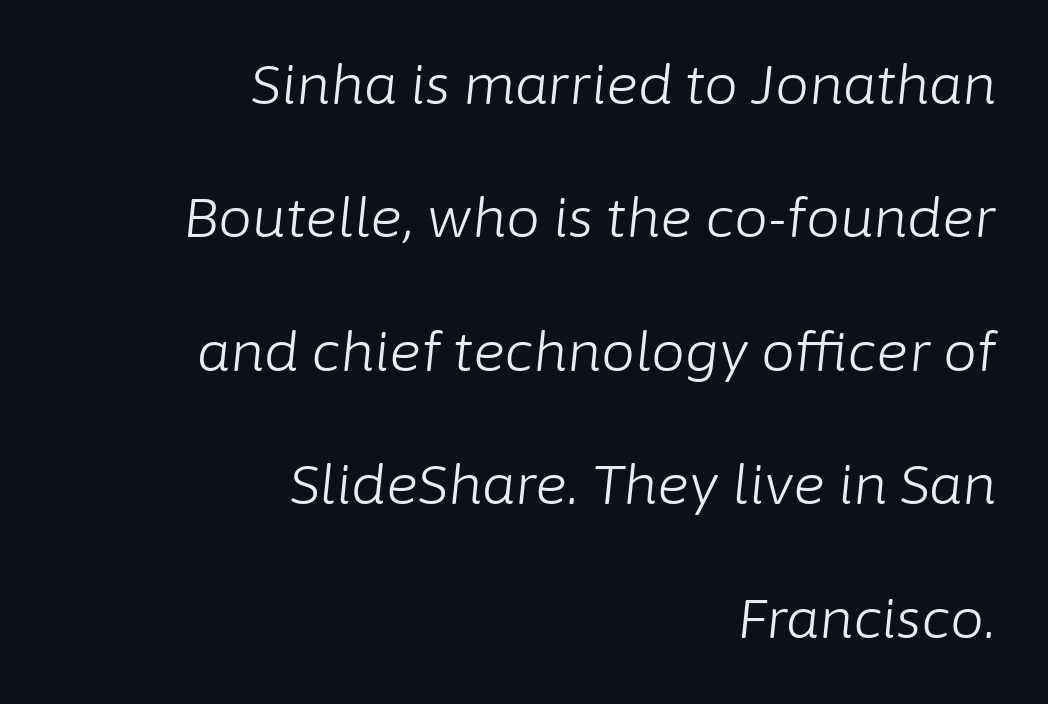
Q: Is the text bold? A: No.
Q: Is the text italic (slanted)? A: Yes, it leans right by about 6 degrees.
Q: Is the text underlined? A: No.
Q: How is the paragraph aligned? A: Right-aligned.
Q: Is the spacing between letters normal or unusually wide? A: Normal.
Q: Is the spacing between lines tight, normal or loose? A: Loose.
Q: Width (condensed, normal, or wide)? A: Normal.
Q: Stroke contrast? A: Low.
Q: x-height? A: Medium.
Q: Monospaced? A: No.
